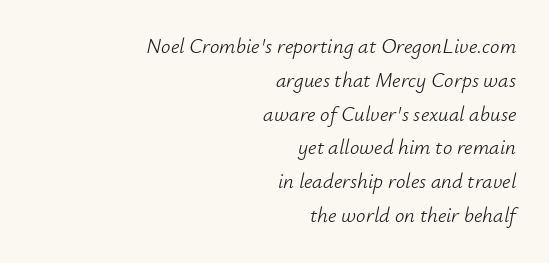
The image shows 21 px text type, italic (leaning right); set right-aligned, normal line spacing (1.61x), normal letter spacing, not underlined.
